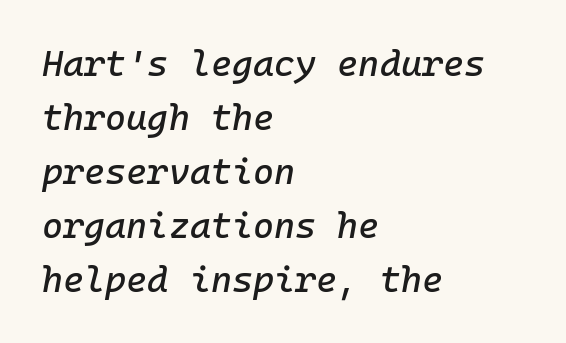
Q: Is the text italic (slanted)? A: Yes, it leans right by about 10 degrees.
Q: Is the text underlined? A: No.
Q: How is the paragraph aligned? A: Left-aligned.
Q: Is the spacing between letters normal or unusually wide? A: Normal.
Q: Is the spacing between lines tight, normal or loose? A: Normal.
Q: Width (condensed, normal, or wide)? A: Normal.
Q: Stroke contrast? A: Low.
Q: x-height? A: Medium.
Q: Monospaced? A: Yes.
